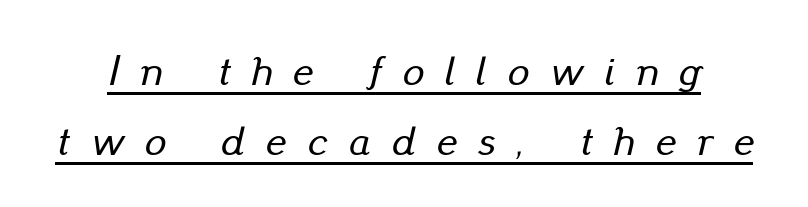
The image shows 43 px text type, italic (leaning right); set normal line spacing (1.63x), unusually wide letter spacing (+0.49 em), underlined; low stroke contrast and a small x-height.
